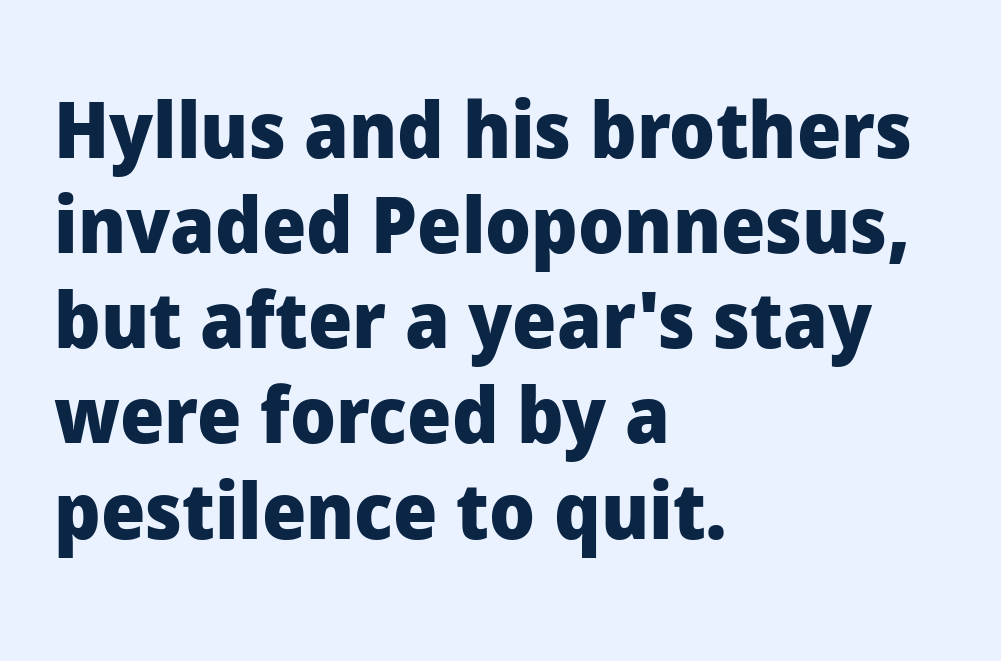
The image shows 78 px heavy sans-serif type, upright; set left-aligned, line spacing 1.22x, normal letter spacing, not underlined; low stroke contrast and a medium x-height.
